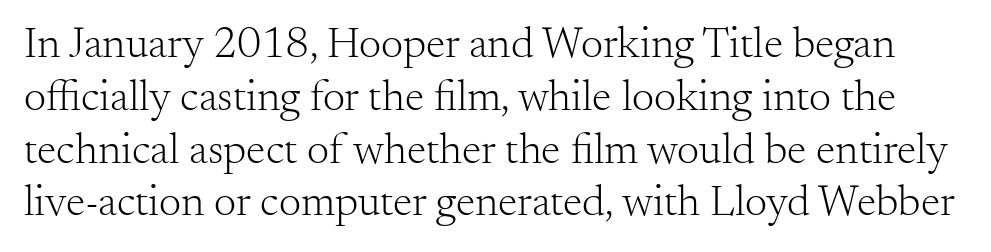
The image shows 44 px light serif type, upright; set line spacing 1.2x, normal letter spacing, not underlined; medium stroke contrast and a small x-height.
